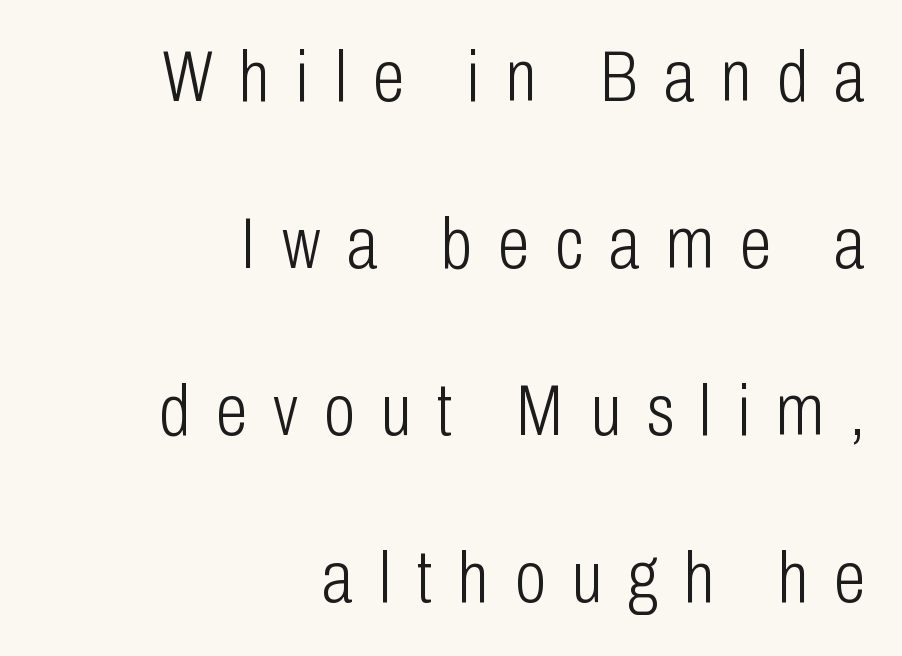
Q: Is the text bold? A: No.
Q: Is the text italic (slanted)? A: No, it is upright.
Q: Is the typeface a serif or a sans-serif typeface? A: Sans-serif.
Q: Is the text underlined? A: No.
Q: How is the paragraph aligned? A: Right-aligned.
Q: Is the spacing between letters normal or unusually wide? A: Unusually wide.
Q: Is the spacing between lines tight, normal or loose? A: Loose.
Q: Width (condensed, normal, or wide)? A: Condensed.
Q: Stroke contrast? A: Low.
Q: x-height? A: Medium.
Q: Monospaced? A: No.
